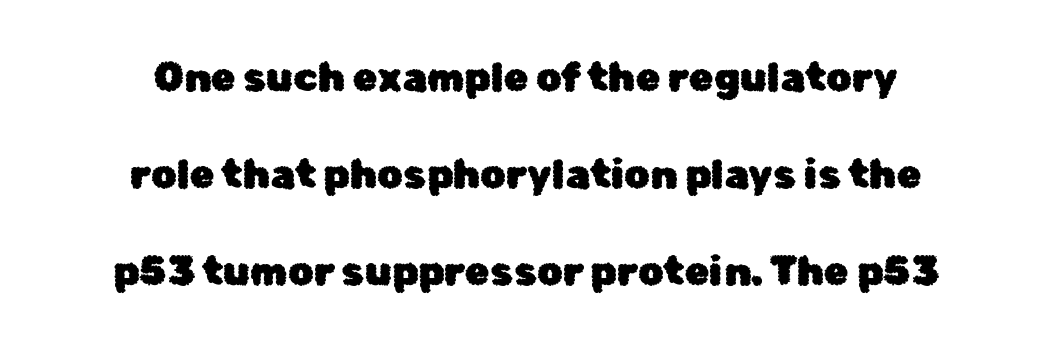
Q: Is the text italic (slanted)? A: No, it is upright.
Q: Is the typeface a serif or a sans-serif typeface? A: Sans-serif.
Q: Is the text underlined? A: No.
Q: How is the paragraph aligned? A: Centered.
Q: Is the spacing between letters normal or unusually wide? A: Normal.
Q: Is the spacing between lines tight, normal or loose? A: Loose.
Q: Width (condensed, normal, or wide)? A: Normal.
Q: Stroke contrast? A: Low.
Q: x-height? A: Medium.
Q: Monospaced? A: No.
